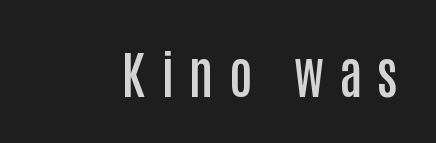
Q: Is the text bold? A: Semi-bold.
Q: Is the text italic (slanted)? A: No, it is upright.
Q: Is the typeface a serif or a sans-serif typeface? A: Sans-serif.
Q: Is the text underlined? A: No.
Q: Is the spacing between letters normal or unusually wide? A: Unusually wide.
Q: Width (condensed, normal, or wide)? A: Condensed.
Q: Stroke contrast? A: Low.
Q: x-height? A: Large.
Q: Monospaced? A: No.
